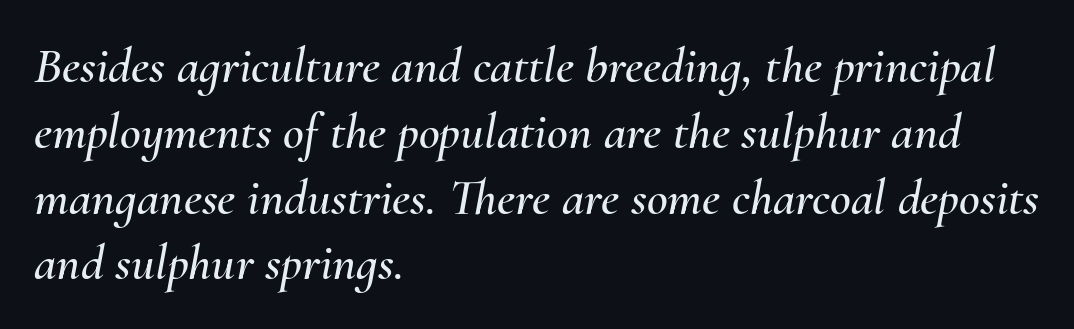
{"italic": "yes", "lean": "right", "slant_degrees": 10, "width": "normal", "stroke_contrast": "medium", "x_height": "small", "monospaced": "no", "underline": "no", "align": "left", "line_spacing": "normal", "line_spacing_ratio": 1.29, "letter_spacing": "normal", "letter_spacing_em": 0.0, "glyph_px": 51}
